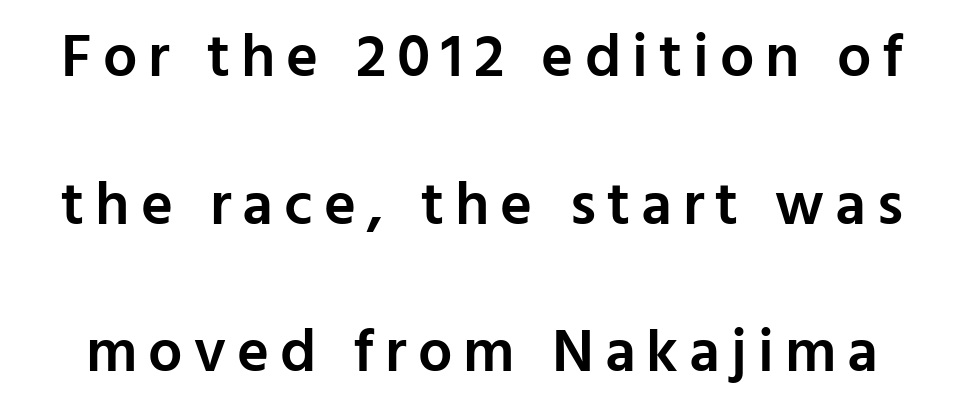
{"serif": "no", "italic": "no", "bold": "semi", "weight": "semibold", "width": "normal", "stroke_contrast": "low", "x_height": "medium", "monospaced": "no", "underline": "no", "line_spacing": "loose", "line_spacing_ratio": 2.42, "glyph_px": 61}
